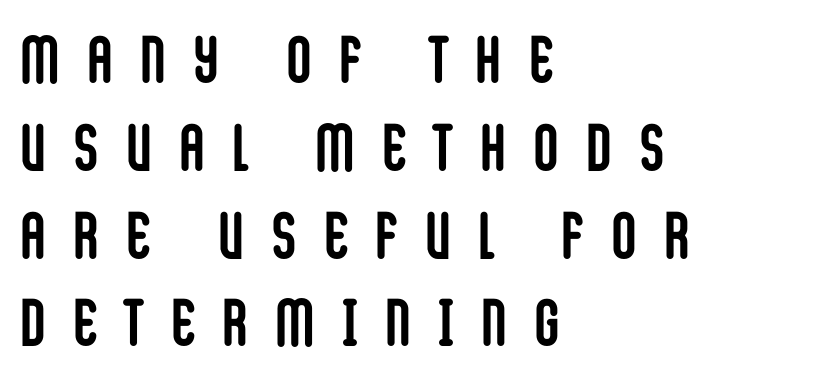
Q: Is the text bold? A: Yes.
Q: Is the text italic (slanted)? A: No, it is upright.
Q: Is the typeface a serif or a sans-serif typeface? A: Sans-serif.
Q: Is the text underlined? A: No.
Q: How is the paragraph aligned? A: Left-aligned.
Q: Is the spacing between letters normal or unusually wide? A: Unusually wide.
Q: Is the spacing between lines tight, normal or loose? A: Normal.
Q: Width (condensed, normal, or wide)? A: Condensed.
Q: Stroke contrast? A: Low.
Q: x-height? A: Large.
Q: Monospaced? A: No.
